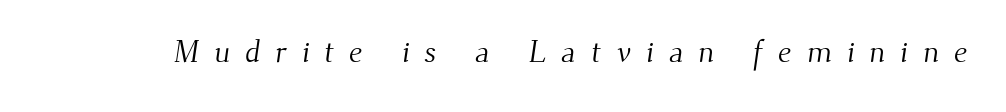
A typesetter would call this proportional, since set widths differ per character. A light-to-regular cut is what we see here. Each word looks stretched out because of the extra space between its letters. Each row of text sits above clean, open space. Typographically, this falls in the serif category.
